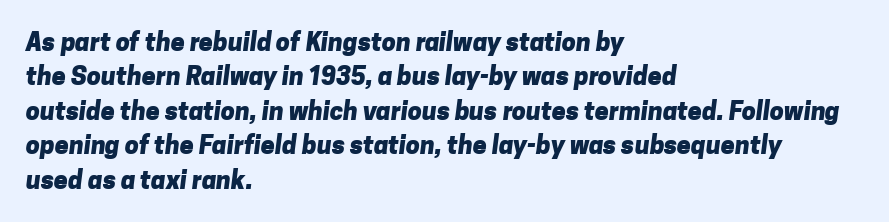
Typeset ragged right — the left edge is the straight one. I'd describe the lettering as bold — thick and assertive. The space between consecutive lines is moderate. A clean baseline with only descenders dipping below it. A typesetter would call this zero additional tracking.
